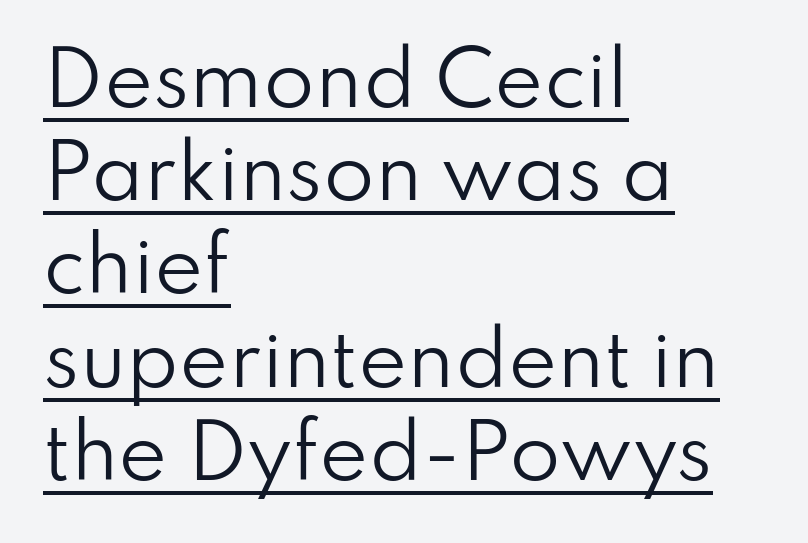
Counters stay open thanks to moderate or lighter strokes. Spacing verdict: proportional, widths tailored to each character. This rendering uses left alignment, leaving the right contour irregular. Summary of vertical rhythm: regular, with standard interline spacing.
